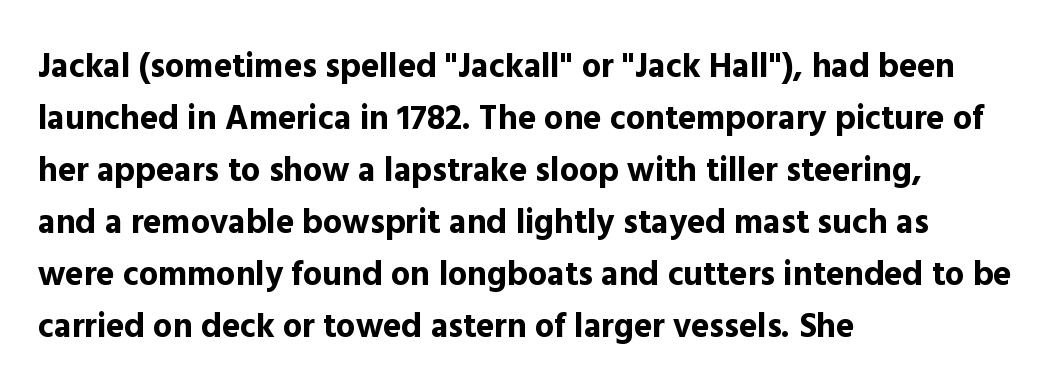
The image shows 34 px bold sans-serif type, upright; set left-aligned, normal line spacing (1.53x), normal letter spacing, not underlined; a medium x-height.
